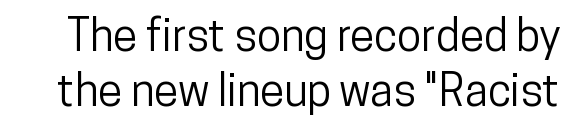
The image shows 44 px condensed sans-serif type, upright; set line spacing 1.24x, normal letter spacing, not underlined; low stroke contrast and a medium x-height.
